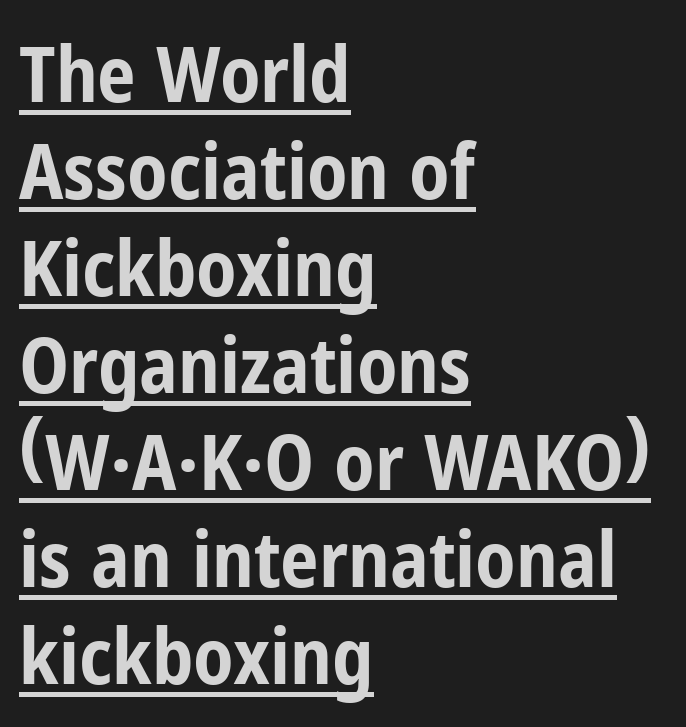
The image shows 77 px bold, condensed sans-serif type, upright; set left-aligned, normal line spacing (1.26x), normal letter spacing, underlined; low stroke contrast and a medium x-height.
